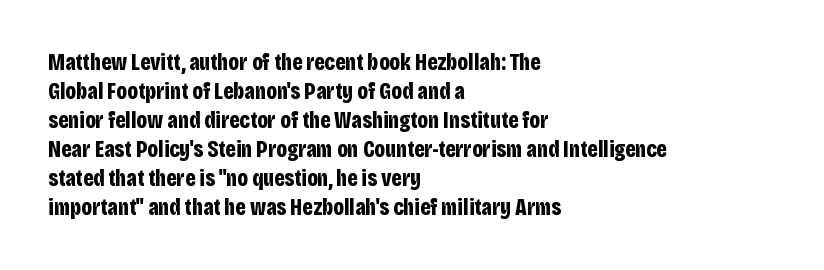
{"italic": "no", "bold": "yes", "underline": "no", "align": "left", "line_spacing": "normal", "line_spacing_ratio": 1.26, "letter_spacing": "normal", "letter_spacing_em": 0.0, "glyph_px": 23}
